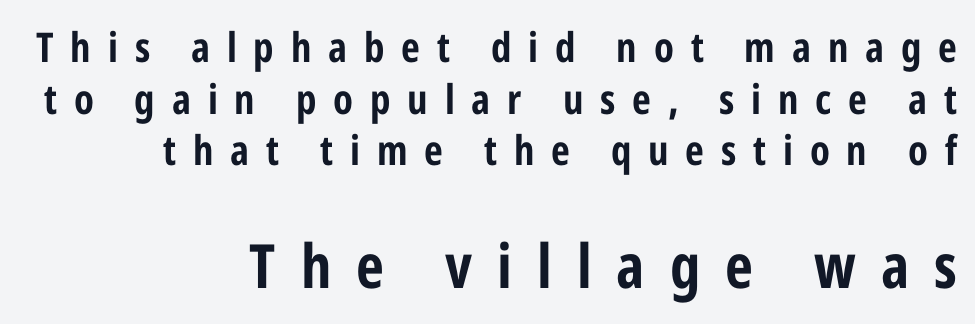
I'd call this a sans setting — the letters go barefoot. Reading down the block, your eye finds every line finishing at a fixed right position. You could only call the tracking loose — the letters float apart. If you drew a line through each stem, it would be perfectly vertical. Each new line begins a customary step beneath the previous one. Beneath every word, the page is bare.
